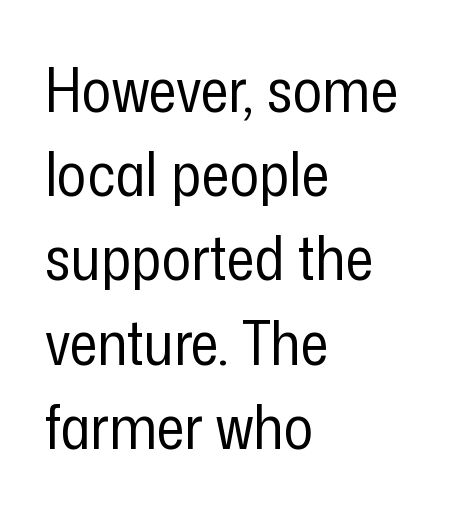
{"serif": "no", "italic": "no", "bold": "no", "weight": "regular", "width": "condensed", "stroke_contrast": "low", "x_height": "medium", "monospaced": "no", "underline": "no", "align": "left", "line_spacing": "normal", "line_spacing_ratio": 1.38, "letter_spacing": "normal", "letter_spacing_em": 0.0, "glyph_px": 61}
